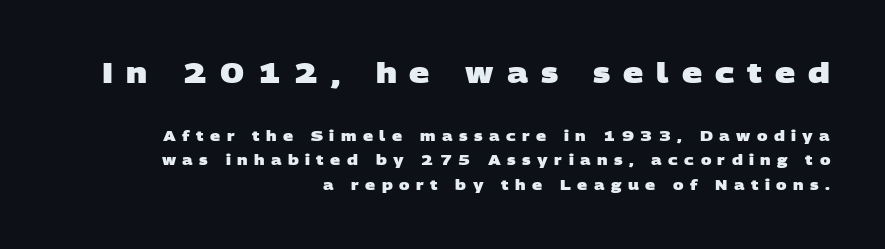
{"serif": "no", "bold": "yes", "weight": "heavy", "width": "wide", "stroke_contrast": "low", "x_height": "large", "monospaced": "no", "underline": "no", "align": "right", "line_spacing_ratio": 1.76, "letter_spacing": "wide", "letter_spacing_em": 0.46, "larger_block": "first", "size_ratio": 2.0, "glyph_px": 28}
